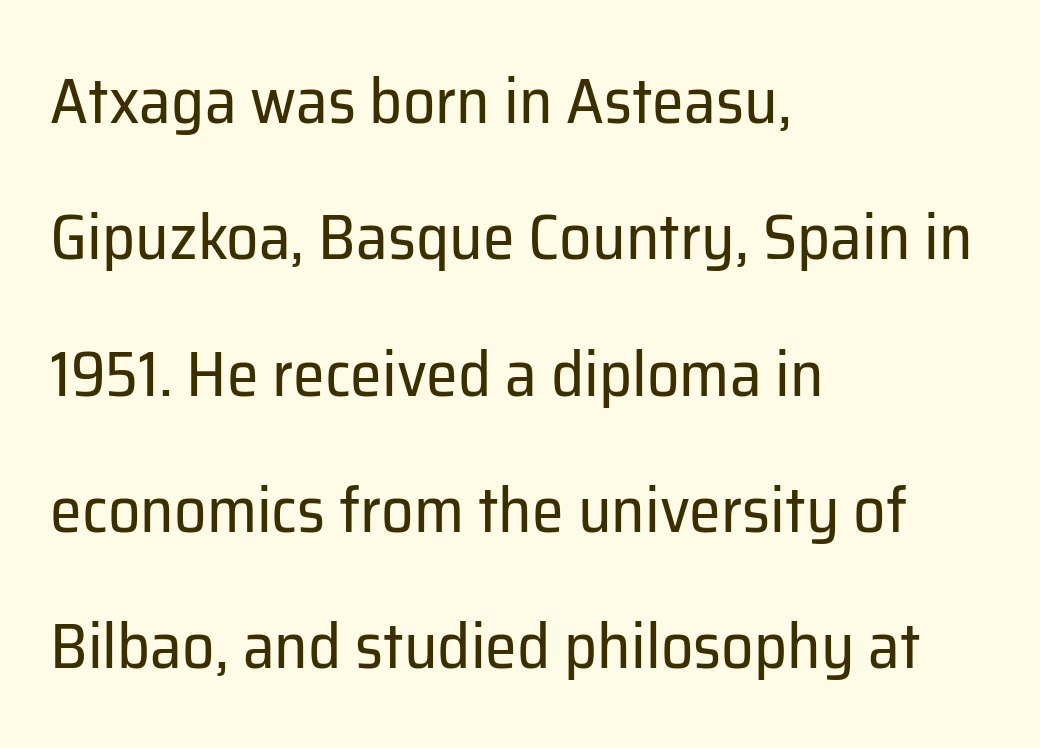
The image shows 64 px regular-weight sans-serif type, upright; set left-aligned, loose line spacing (2.13x), normal letter spacing, not underlined; low stroke contrast and a medium x-height.
